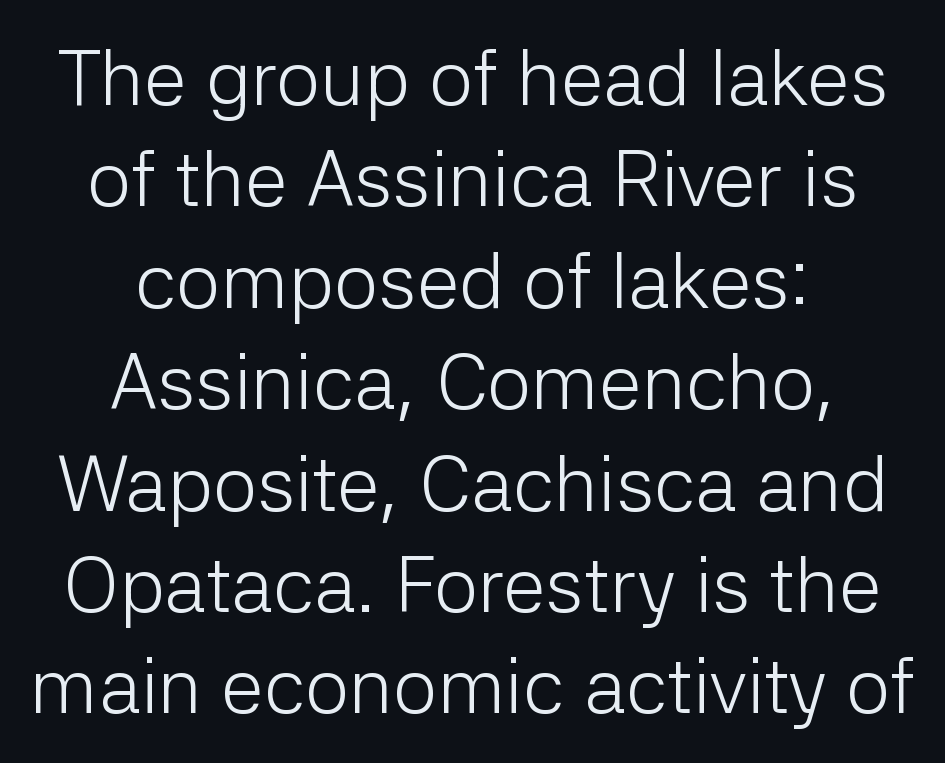
{"serif": "no", "italic": "no", "bold": "no", "weight": "light", "width": "normal", "stroke_contrast": "low", "x_height": "medium", "monospaced": "no", "underline": "no", "align": "center", "line_spacing": "normal", "line_spacing_ratio": 1.3, "letter_spacing": "normal", "letter_spacing_em": 0.0, "glyph_px": 78}
